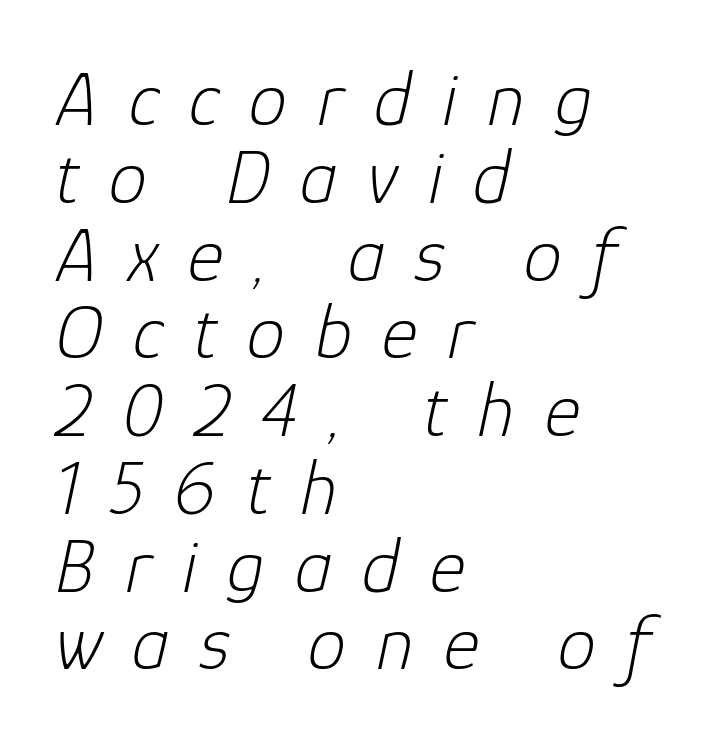
The image shows 77 px light type, italic (leaning right); set left-aligned, tight line spacing (1.01x), unusually wide letter spacing (+0.39 em), not underlined; low stroke contrast and a medium x-height.
